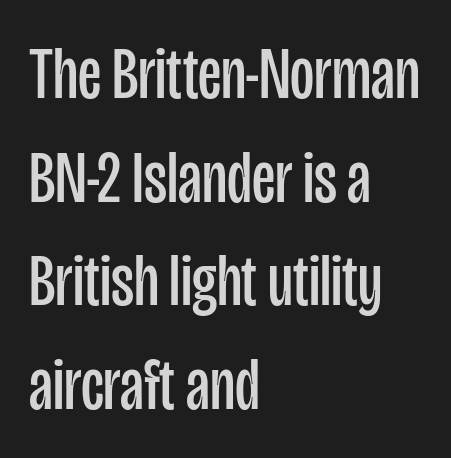
{"serif": "no", "italic": "no", "bold": "no", "weight": "regular", "width": "condensed", "stroke_contrast": "low", "x_height": "large", "monospaced": "no", "underline": "no", "align": "left", "line_spacing": "normal", "line_spacing_ratio": 1.4, "letter_spacing": "normal", "letter_spacing_em": 0.0, "glyph_px": 74}
